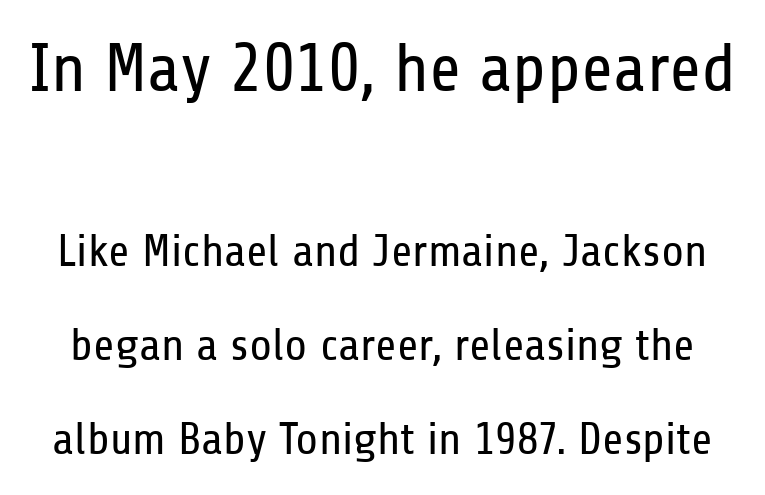
{"serif": "no", "italic": "no", "bold": "no", "weight": "regular", "width": "condensed", "stroke_contrast": "low", "x_height": "medium", "monospaced": "no", "underline": "no", "line_spacing": "loose", "line_spacing_ratio": 2.04, "letter_spacing": "normal", "letter_spacing_em": 0.0, "larger_block": "first", "size_ratio": 1.5, "glyph_px": 69}
